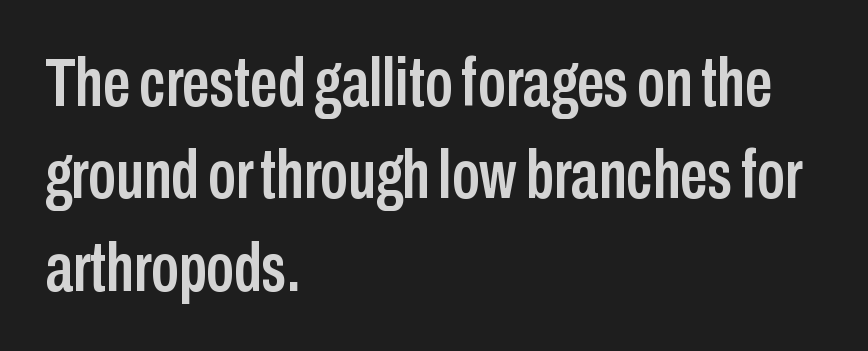
Glance below the letters and you will spot only blank space. Regular leading. A typesetter would call this proportional, since set widths differ per character. The letters sit at their default tracking, neither squeezed nor spread.
